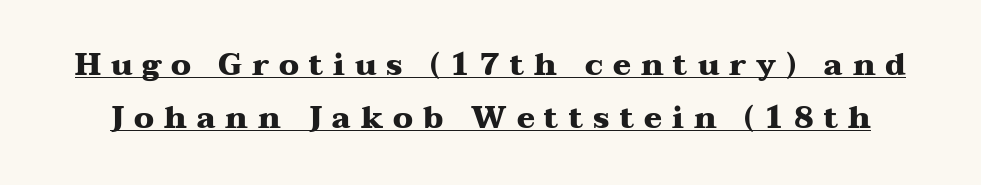
Q: Is the text bold? A: Yes.
Q: Is the text italic (slanted)? A: No, it is upright.
Q: Is the typeface a serif or a sans-serif typeface? A: Serif.
Q: Is the text underlined? A: Yes.
Q: Is the spacing between letters normal or unusually wide? A: Unusually wide.
Q: Width (condensed, normal, or wide)? A: Wide.
Q: Stroke contrast? A: Medium.
Q: x-height? A: Medium.
Q: Monospaced? A: No.
